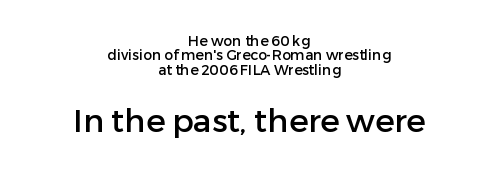
{"serif": "no", "italic": "no", "width": "normal", "stroke_contrast": "low", "x_height": "medium", "monospaced": "no", "underline": "no", "align": "center", "line_spacing": "tight", "line_spacing_ratio": 1.03, "letter_spacing": "normal", "letter_spacing_em": 0.0, "larger_block": "second", "size_ratio": 2.29, "glyph_px": 32}
